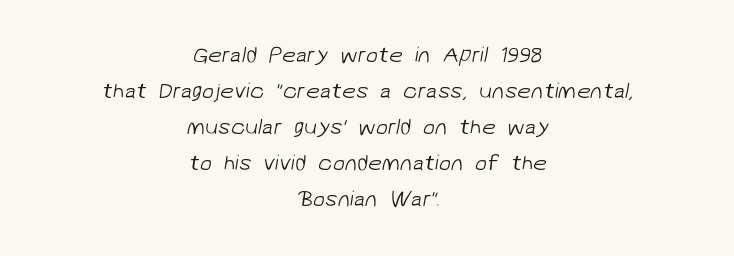
A light-to-regular cut is what we see here. Students, note that the glyphs here touch the page at normal intervals. Does the leading feel generous? No, just average. The typesetter chose a symmetrical, centered arrangement here. Just letters on the line, the space beneath them empty.
